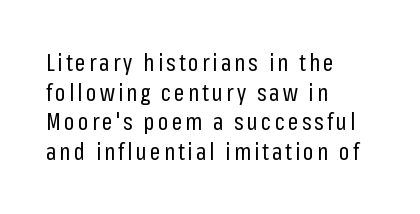
Q: Is the text bold? A: No.
Q: Is the text italic (slanted)? A: No, it is upright.
Q: Is the text underlined? A: No.
Q: How is the paragraph aligned? A: Left-aligned.
Q: Is the spacing between lines tight, normal or loose? A: Normal.
